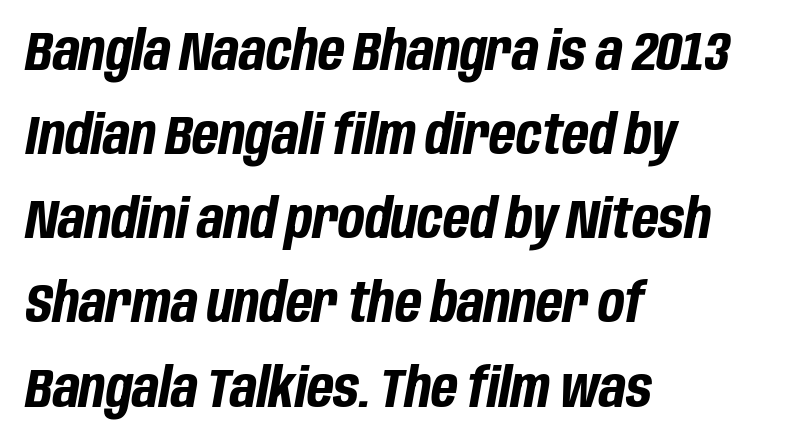
Rows of type keep a routine distance in the vertical direction. The text block is weighted toward the left margin, trailing off unevenly rightward. Here the designer chose a conventional face with non-uniform glyph widths. The specimen reads as italic at a glance. Glyph-to-glyph distance matches everyday printed text.
